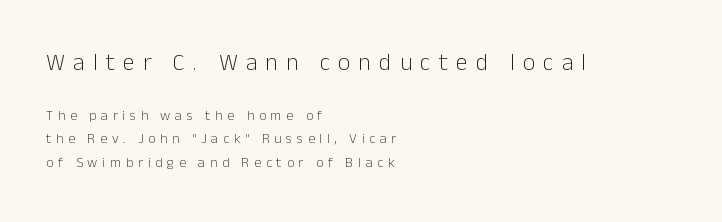
The image shows 24 px text type, upright; set left-aligned, normal line spacing (1.69x), unusually wide letter spacing (+0.34 em), not underlined; the first (top) block is 1.71x larger.
